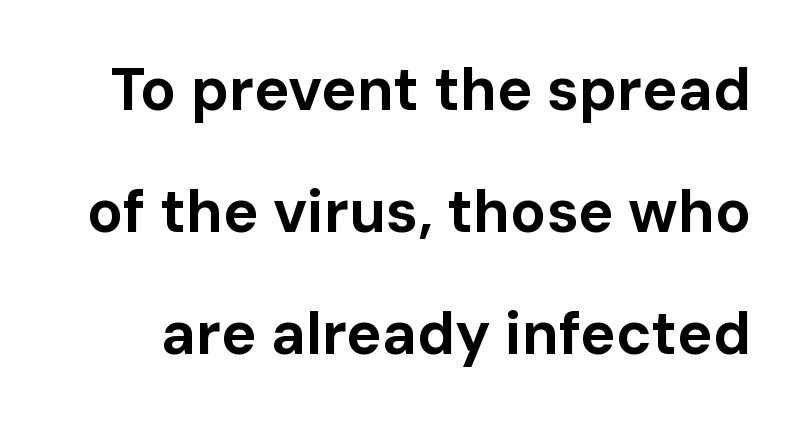
Italic? Not at all — the glyphs are vertical. Underline: absent. Stroke thickness is high; the sample reads as a true bold. Each new line begins a long way beneath the previous one.
